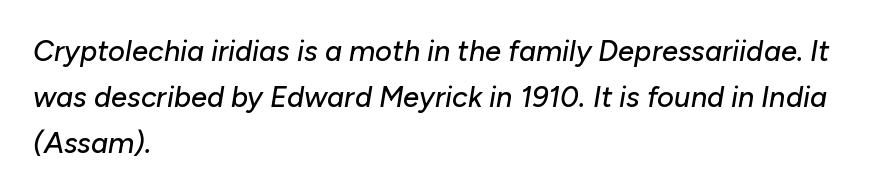
Q: Is the text italic (slanted)? A: Yes, it leans right by about 10 degrees.
Q: Is the text underlined? A: No.
Q: How is the paragraph aligned? A: Left-aligned.
Q: Is the spacing between letters normal or unusually wide? A: Normal.
Q: Is the spacing between lines tight, normal or loose? A: Normal.
Q: Width (condensed, normal, or wide)? A: Normal.
Q: Stroke contrast? A: Low.
Q: x-height? A: Medium.
Q: Monospaced? A: No.
